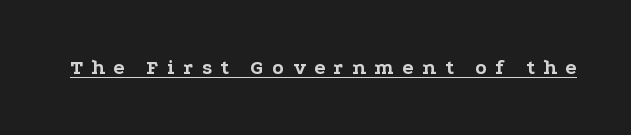
The image shows 21 px bold type, upright; set unusually wide letter spacing (+0.4 em), underlined.
